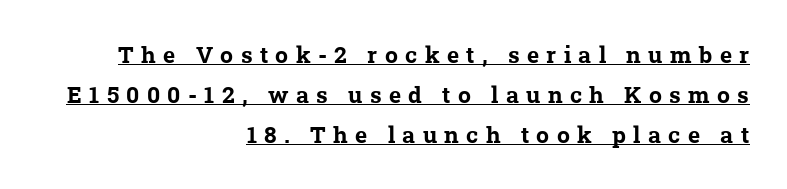
What decoration does the sample have? An underline. The rendering inserts visible extra space after every character. Chunky letters — that's bold for sure. The setting favours the right margin, as signatures and pull-quotes sometimes do.
